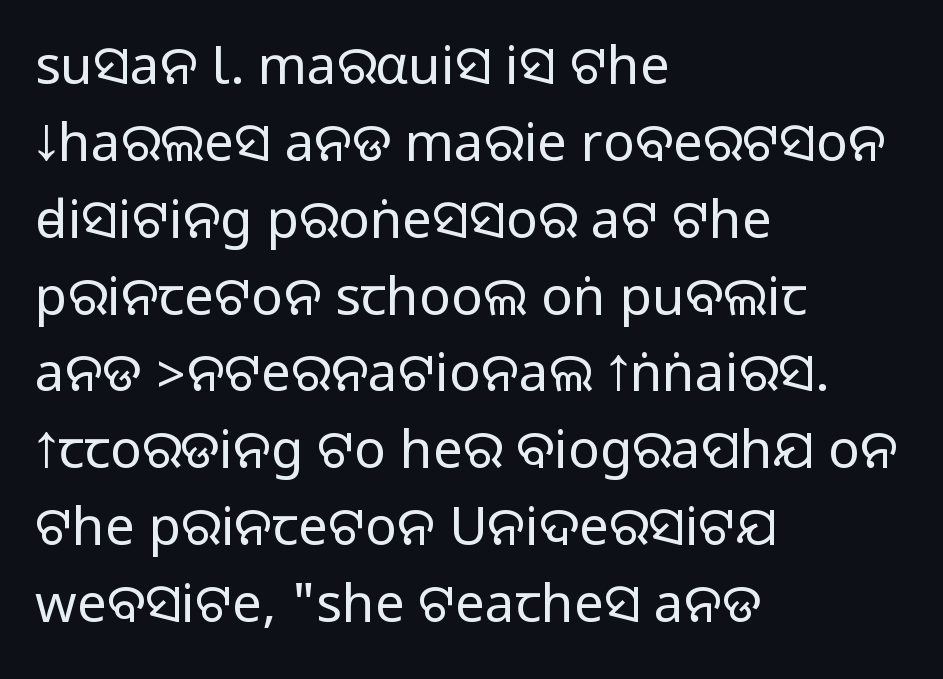
The image shows 53 px sans-serif type, upright; set left-aligned, normal line spacing (1.45x), normal letter spacing, not underlined; medium stroke contrast.
